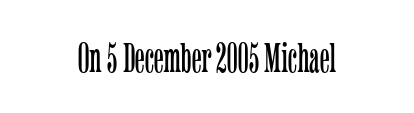
The image shows 42 px light, condensed serif type, upright; set normal letter spacing, not underlined; low stroke contrast and a medium x-height.
